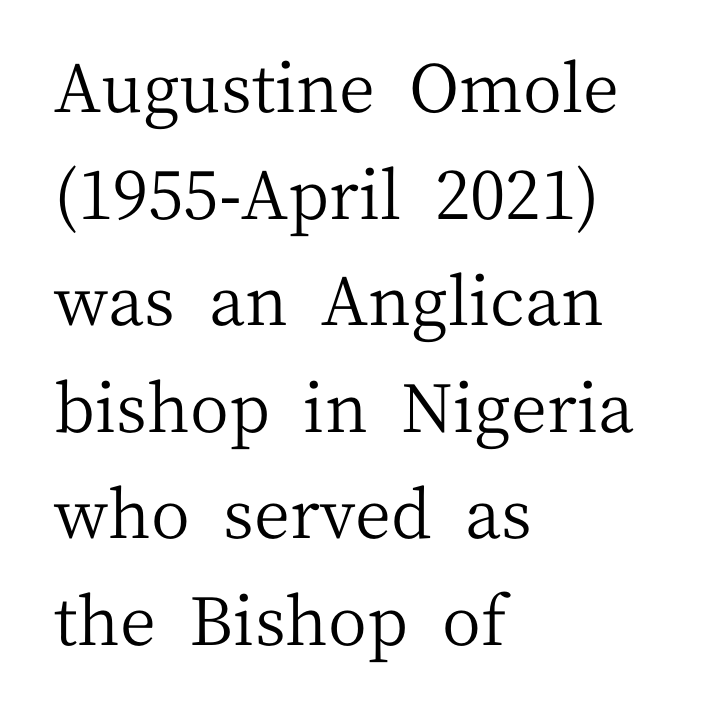
The image shows 67 px regular-weight serif type, upright; set left-aligned, normal line spacing (1.59x), normal letter spacing, not underlined; medium stroke contrast and a medium x-height.
